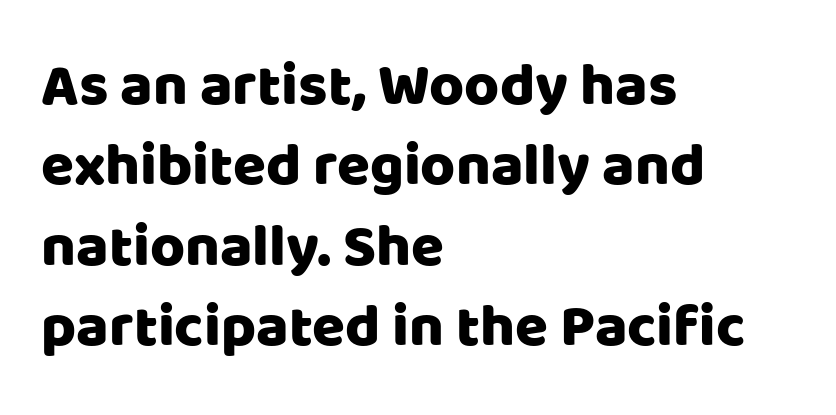
{"serif": "no", "italic": "no", "width": "normal", "stroke_contrast": "low", "x_height": "large", "monospaced": "no", "underline": "no", "align": "left", "line_spacing": "normal", "line_spacing_ratio": 1.34, "letter_spacing": "normal", "letter_spacing_em": 0.0, "glyph_px": 60}
